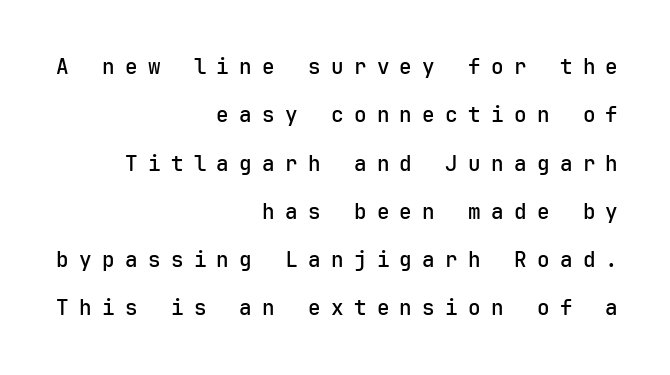
Q: Is the text bold? A: Semi-bold.
Q: Is the text italic (slanted)? A: No, it is upright.
Q: Is the text underlined? A: No.
Q: How is the paragraph aligned? A: Right-aligned.
Q: Is the spacing between letters normal or unusually wide? A: Unusually wide.
Q: Is the spacing between lines tight, normal or loose? A: Loose.
